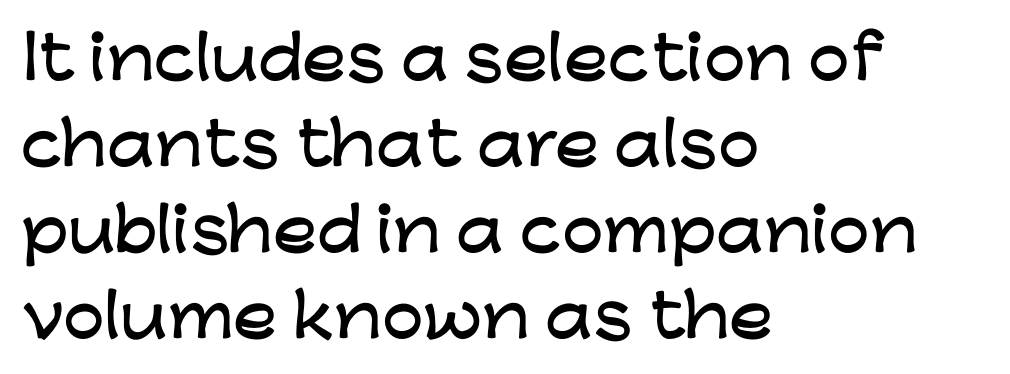
The image shows 59 px wide sans-serif type, upright; set left-aligned, normal line spacing (1.46x), normal letter spacing, not underlined; low stroke contrast and a medium x-height.
